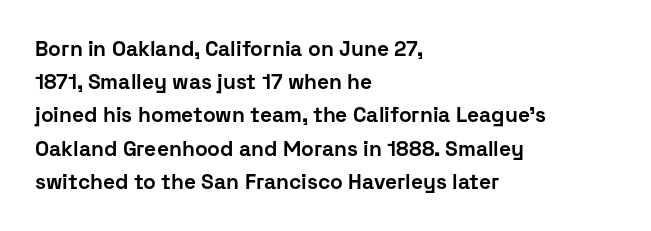
The font is running at its bold setting. Letters rest on an invisible, unmarked baseline. Students, note that the glyphs here touch the page at normal intervals. The rendering anchors every line to the left-hand side.
